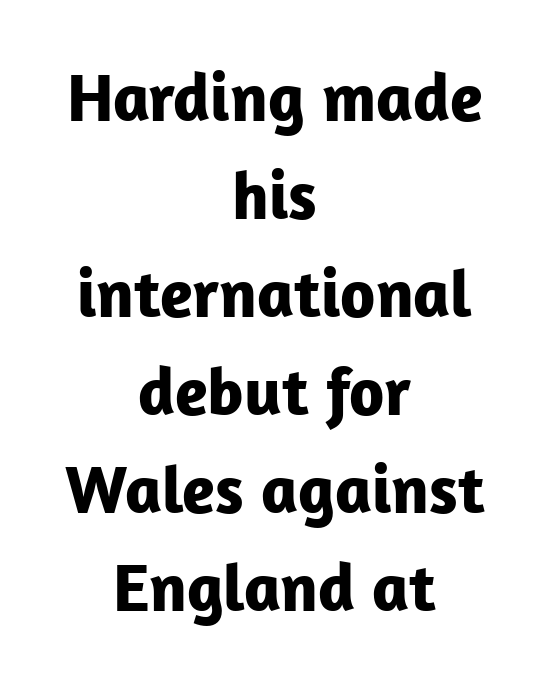
The image shows 68 px bold sans-serif type, upright; set centered, normal line spacing (1.44x), normal letter spacing, not underlined; low stroke contrast and a medium x-height.
